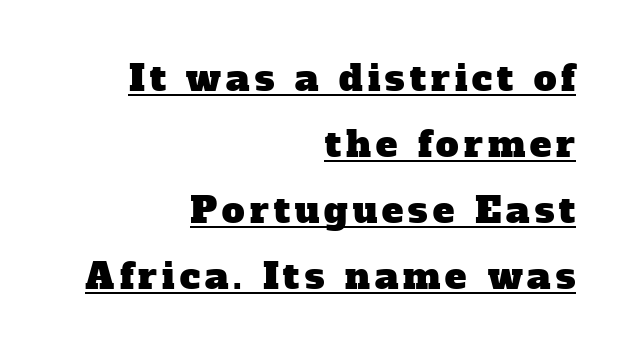
{"serif": "yes", "width": "normal", "stroke_contrast": "low", "x_height": "medium", "monospaced": "no", "underline": "yes", "align": "right", "line_spacing_ratio": 1.83, "glyph_px": 36}
